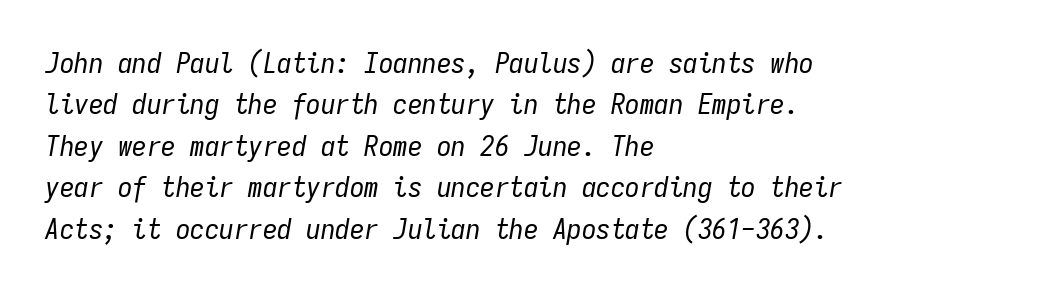
The image shows 29 px regular-weight, condensed type, italic (leaning right), monospaced; set left-aligned, normal line spacing (1.43x), normal letter spacing, not underlined; low stroke contrast and a medium x-height.
